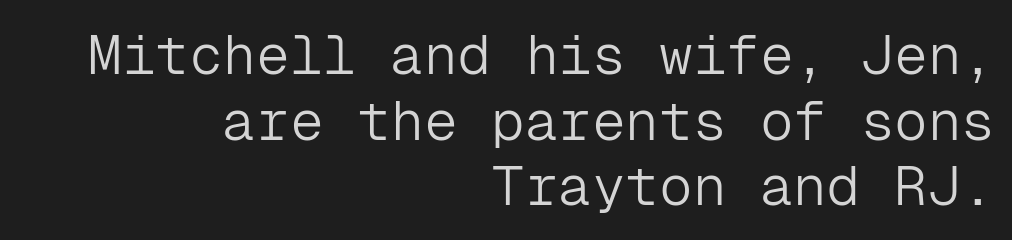
The image shows 56 px light sans-serif type, upright, monospaced; set right-aligned, line spacing 1.17x, normal letter spacing, not underlined; low stroke contrast and a medium x-height.
